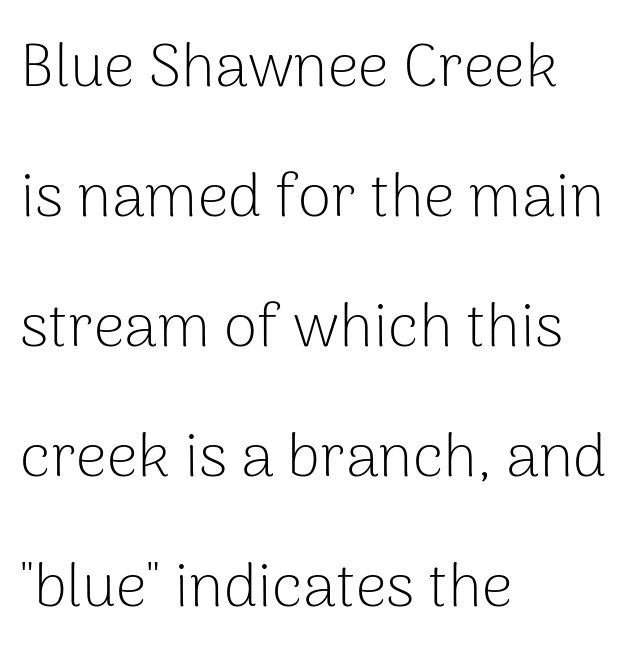
The image shows 61 px light sans-serif type, upright; set left-aligned, loose line spacing (2.13x), normal letter spacing, not underlined; low stroke contrast and a medium x-height.
